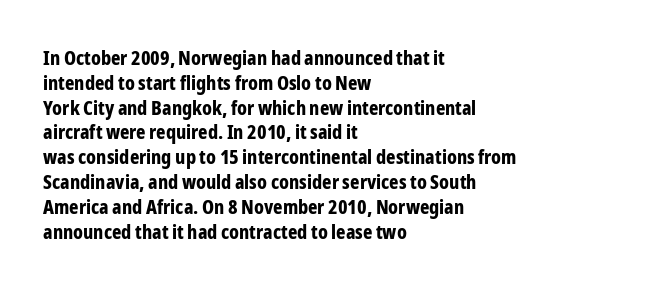
Q: Is the text bold? A: Yes.
Q: Is the text italic (slanted)? A: No, it is upright.
Q: Is the text underlined? A: No.
Q: How is the paragraph aligned? A: Left-aligned.
Q: Is the spacing between letters normal or unusually wide? A: Normal.
